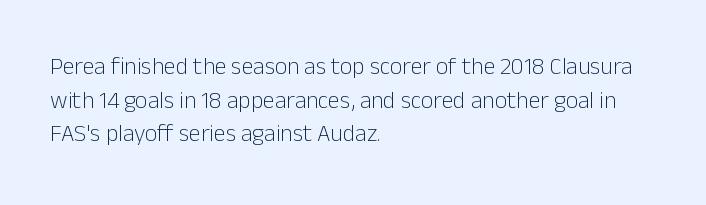
{"italic": "no", "bold": "no", "underline": "no", "align": "left", "line_spacing": "normal", "line_spacing_ratio": 1.4, "letter_spacing": "normal", "letter_spacing_em": 0.0, "glyph_px": 24}
